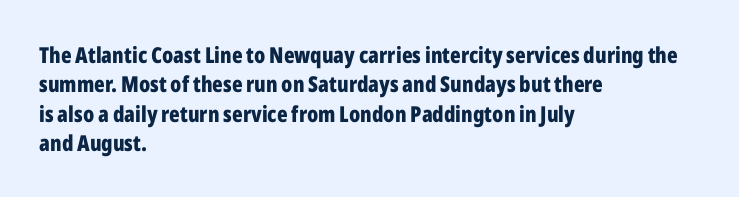
Every character sits straight up, as roman type does. Visually the block forms a straight wall on the left and a jagged coastline on the right. I'd describe the lettering as bold — thick and assertive. Unmarked baselines from the first word to the last.
